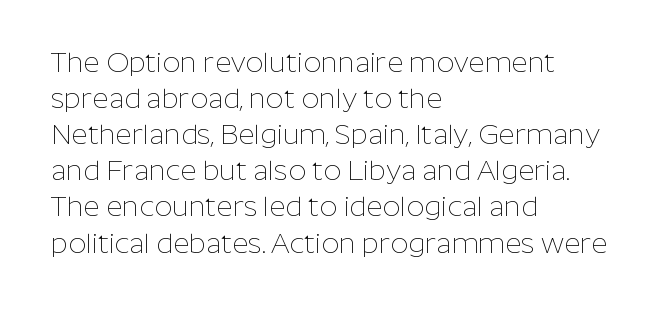
{"serif": "no", "italic": "no", "bold": "no", "weight": "thin", "width": "normal", "stroke_contrast": "low", "x_height": "medium", "monospaced": "no", "underline": "no", "align": "left", "line_spacing": "normal", "line_spacing_ratio": 1.29, "letter_spacing": "normal", "letter_spacing_em": 0.0, "glyph_px": 28}
